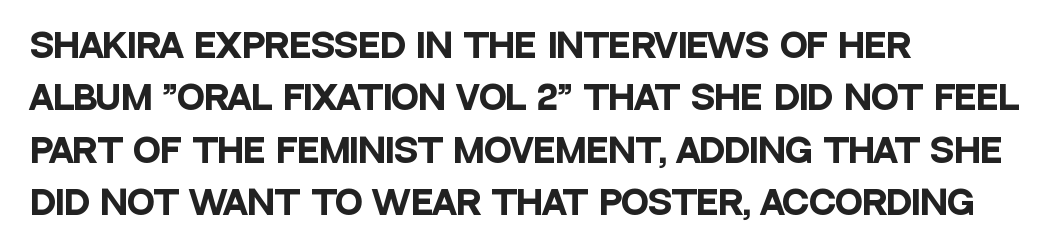
The image shows 33 px heavy, condensed sans-serif type, upright; set left-aligned, normal line spacing (1.59x), normal letter spacing, not underlined; low stroke contrast and a large x-height.
